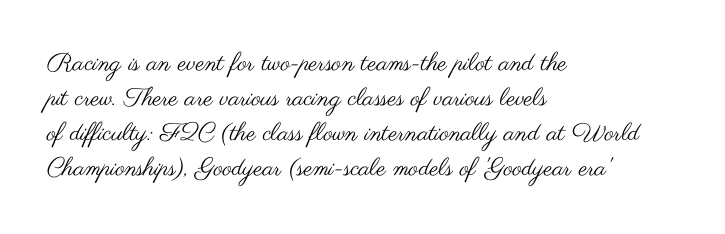
Q: Is the text bold? A: No.
Q: Is the text italic (slanted)? A: Yes.
Q: Is the text underlined? A: No.
Q: How is the paragraph aligned? A: Left-aligned.
Q: Is the spacing between letters normal or unusually wide? A: Normal.
Q: Is the spacing between lines tight, normal or loose? A: Normal.
